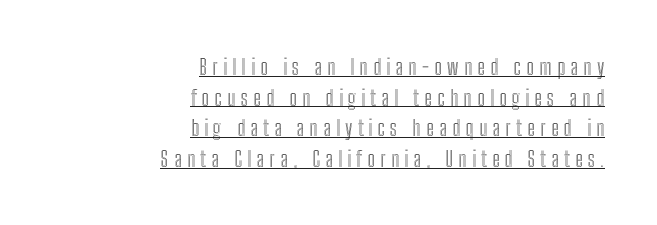
Q: Is the text italic (slanted)? A: No, it is upright.
Q: Is the text underlined? A: Yes.
Q: How is the paragraph aligned? A: Right-aligned.
Q: Is the spacing between letters normal or unusually wide? A: Unusually wide.
Q: Is the spacing between lines tight, normal or loose? A: Normal.
